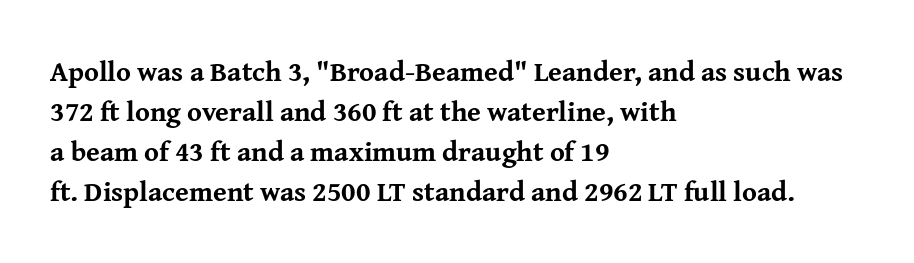
{"serif": "yes", "italic": "no", "bold": "yes", "weight": "bold", "width": "normal", "stroke_contrast": "medium", "x_height": "medium", "monospaced": "no", "underline": "no", "align": "left", "line_spacing": "normal", "line_spacing_ratio": 1.43, "letter_spacing": "normal", "letter_spacing_em": 0.0, "glyph_px": 28}
